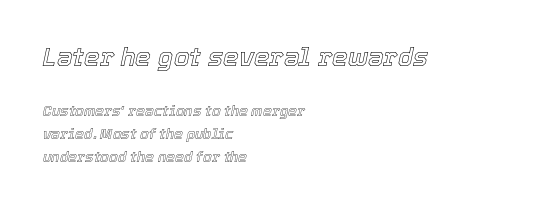
{"italic": "yes", "lean": "right", "slant_degrees": 12, "underline": "no", "align": "left", "line_spacing": "normal", "line_spacing_ratio": 1.62, "letter_spacing": "normal", "letter_spacing_em": 0.0, "larger_block": "first", "size_ratio": 1.79, "glyph_px": 25}
